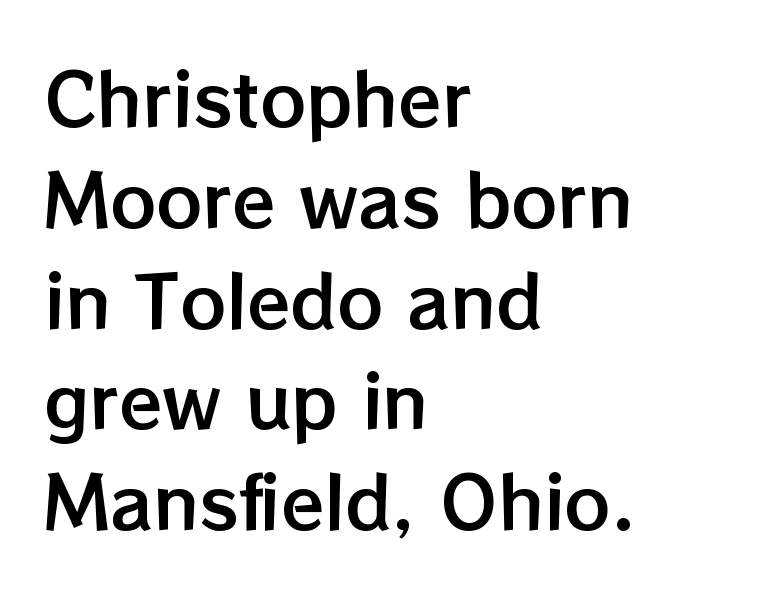
{"italic": "no", "width": "normal", "stroke_contrast": "low", "x_height": "medium", "monospaced": "no", "underline": "no", "align": "left", "line_spacing": "normal", "line_spacing_ratio": 1.42, "letter_spacing": "normal", "letter_spacing_em": 0.0, "glyph_px": 71}
